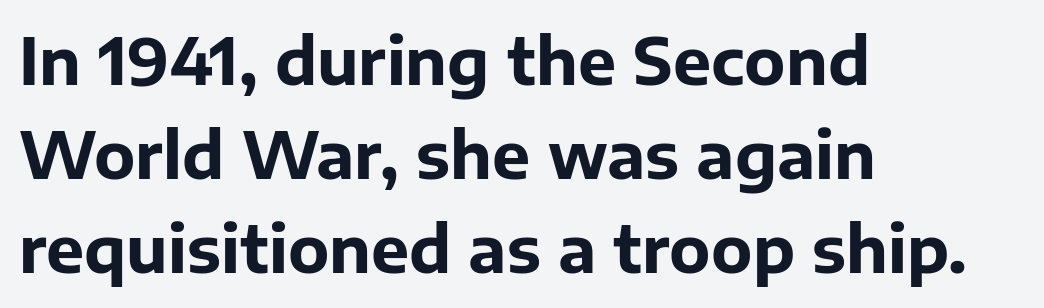
Q: Is the text bold? A: Yes.
Q: Is the text italic (slanted)? A: No, it is upright.
Q: Is the typeface a serif or a sans-serif typeface? A: Sans-serif.
Q: Is the text underlined? A: No.
Q: How is the paragraph aligned? A: Left-aligned.
Q: Is the spacing between letters normal or unusually wide? A: Normal.
Q: Is the spacing between lines tight, normal or loose? A: Normal.
Q: Width (condensed, normal, or wide)? A: Normal.
Q: Stroke contrast? A: Low.
Q: x-height? A: Medium.
Q: Monospaced? A: No.
